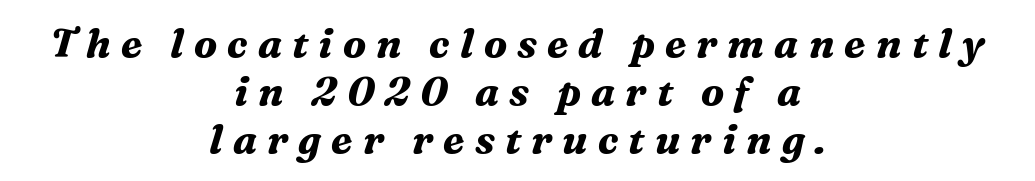
The image shows 40 px bold serif type, italic (leaning right); set centered, line spacing 1.2x, unusually wide letter spacing (+0.25 em), not underlined; medium stroke contrast and a medium x-height.
